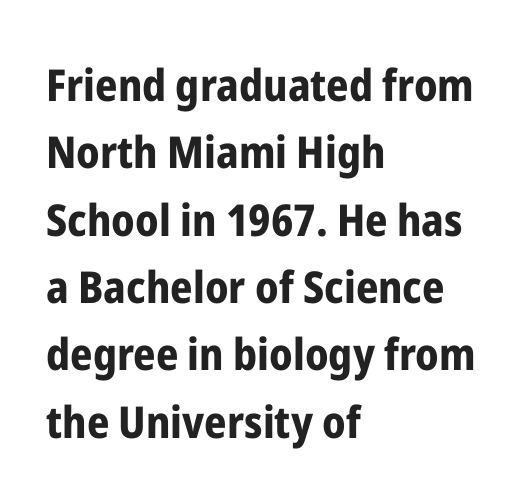
{"serif": "no", "italic": "no", "bold": "yes", "weight": "bold", "width": "condensed", "stroke_contrast": "low", "x_height": "medium", "monospaced": "no", "underline": "no", "align": "left", "line_spacing": "normal", "line_spacing_ratio": 1.53, "letter_spacing": "normal", "letter_spacing_em": 0.0, "glyph_px": 44}
